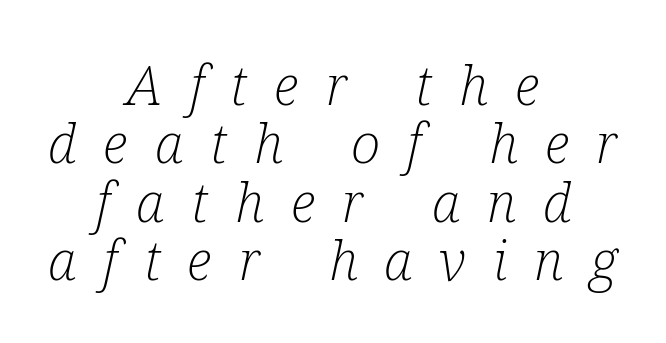
The image shows 55 px light, condensed serif type, italic (leaning right); set centered, tight line spacing (1.06x), unusually wide letter spacing (+0.49 em), not underlined; low stroke contrast and a medium x-height.
